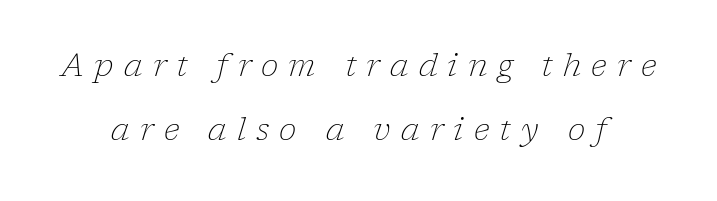
This sample is center-justified, so both line endings float freely. Weight class: somewhere from thin through regular. The passage shown is typed in a proportional face where columns would drift. Tracking here is generous; glyphs stand well apart from one another.
